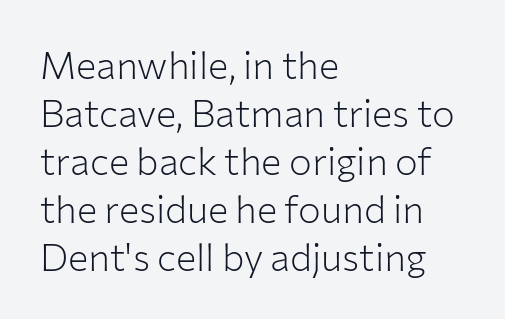
Ordinary non-slanted type is in use. In CSS terms this would be text-align: left. The passage shown is typeset with a sans-serif family. Type without underlining. The letters advance in unequal steps, a hallmark of proportional type.
